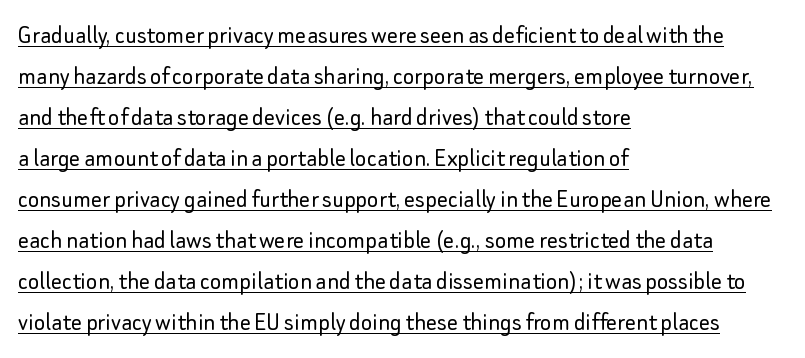
The setting favours the left margin, as ordinary paragraphs usually do. What's the leading like? Ordinary, nothing unusual. Compared with a typical body face, this is equally light or lighter still. This is the regular roman posture of the typeface. A continuous stroke trails under the words, as in a hyperlink. The line texture is even and compact thanks to regular tracking.
